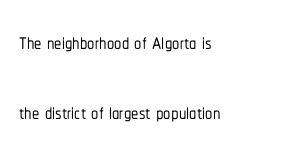
{"serif": "no", "italic": "no", "width": "condensed", "stroke_contrast": "low", "x_height": "medium", "monospaced": "no", "underline": "no", "align": "left", "line_spacing": "loose", "line_spacing_ratio": 2.43, "letter_spacing": "normal", "letter_spacing_em": 0.0, "glyph_px": 29}
